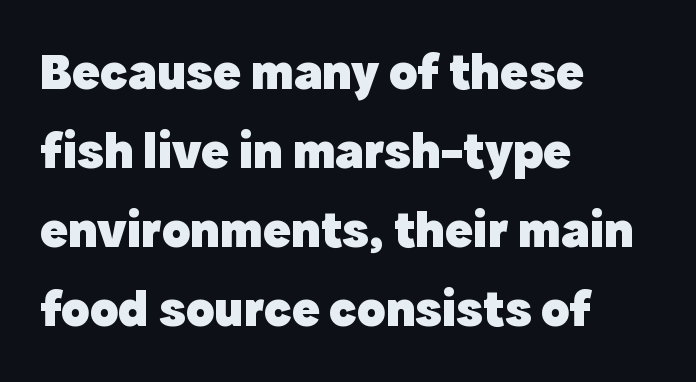
{"serif": "no", "italic": "no", "bold": "yes", "weight": "heavy", "width": "normal", "x_height": "medium", "monospaced": "no", "underline": "no", "align": "left", "line_spacing": "normal", "line_spacing_ratio": 1.52, "letter_spacing": "normal", "letter_spacing_em": 0.0, "glyph_px": 52}
